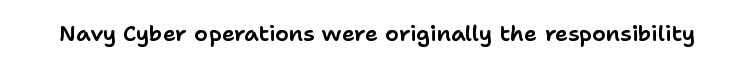
{"italic": "no", "underline": "no", "letter_spacing": "normal", "letter_spacing_em": 0.0, "glyph_px": 22}
